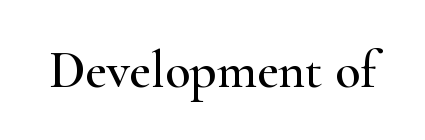
{"serif": "yes", "italic": "no", "width": "wide", "stroke_contrast": "high", "x_height": "small", "monospaced": "no", "underline": "no", "letter_spacing": "normal", "letter_spacing_em": 0.0, "glyph_px": 52}
